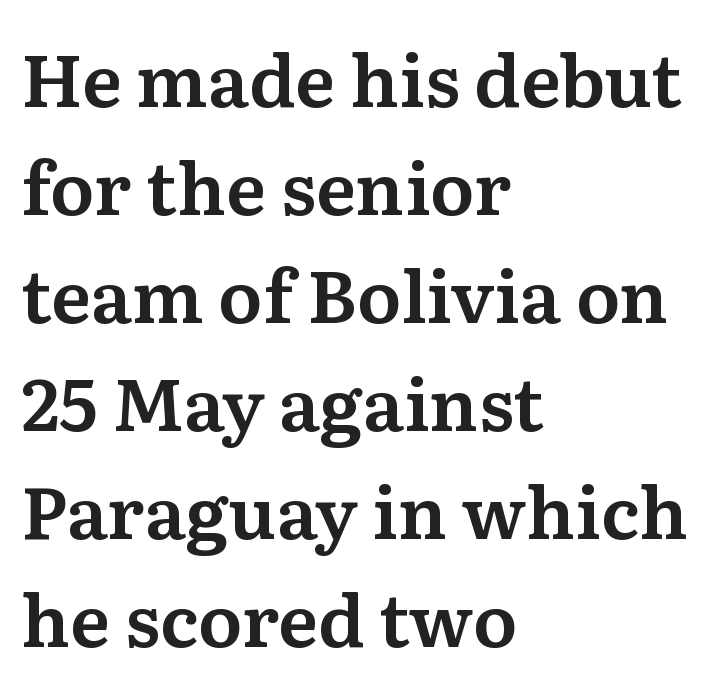
{"serif": "yes", "italic": "no", "width": "normal", "stroke_contrast": "medium", "x_height": "medium", "monospaced": "no", "underline": "no", "align": "left", "line_spacing": "normal", "line_spacing_ratio": 1.48, "letter_spacing": "normal", "letter_spacing_em": 0.0, "glyph_px": 73}
